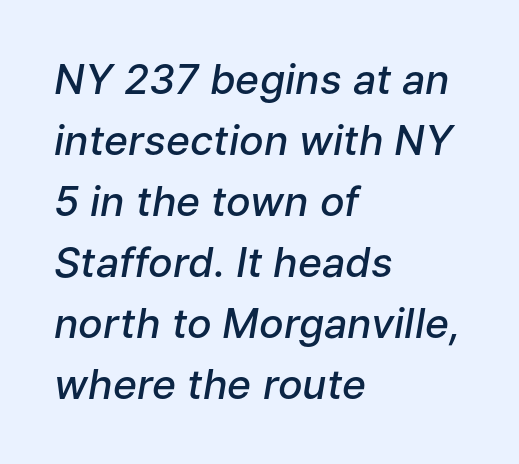
Q: Is the text bold? A: Semi-bold.
Q: Is the text italic (slanted)? A: Yes, it leans right by about 9 degrees.
Q: Is the text underlined? A: No.
Q: How is the paragraph aligned? A: Left-aligned.
Q: Is the spacing between letters normal or unusually wide? A: Normal.
Q: Is the spacing between lines tight, normal or loose? A: Normal.
Q: Width (condensed, normal, or wide)? A: Normal.
Q: Stroke contrast? A: Low.
Q: x-height? A: Medium.
Q: Monospaced? A: No.
